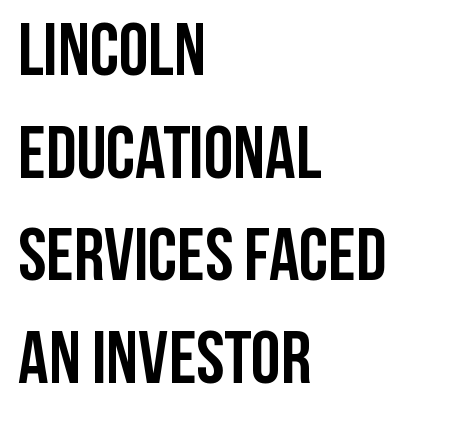
The image shows 75 px semibold, condensed sans-serif type, upright; set left-aligned, normal line spacing (1.37x), normal letter spacing, not underlined; low stroke contrast and a large x-height.
